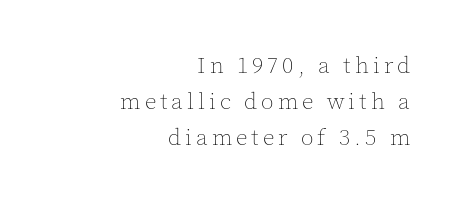
{"italic": "no", "bold": "no", "underline": "no", "align": "right", "line_spacing": "normal", "line_spacing_ratio": 1.56, "glyph_px": 23}
